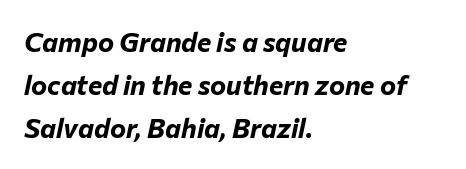
The image shows 27 px bold type, italic (leaning right); set left-aligned, normal line spacing (1.6x), normal letter spacing, not underlined.
